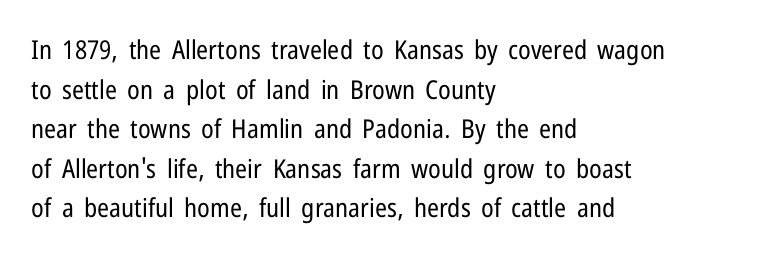
Q: Is the text bold? A: No.
Q: Is the text italic (slanted)? A: No, it is upright.
Q: Is the text underlined? A: No.
Q: How is the paragraph aligned? A: Left-aligned.
Q: Is the spacing between letters normal or unusually wide? A: Normal.
Q: Is the spacing between lines tight, normal or loose? A: Normal.
